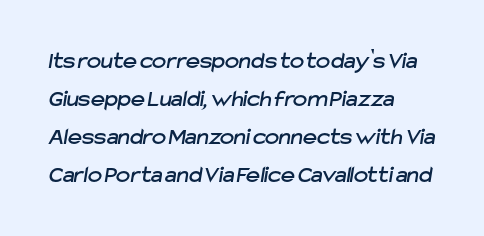
{"underline": "no", "align": "left", "line_spacing": "normal", "line_spacing_ratio": 1.59, "letter_spacing": "normal", "letter_spacing_em": 0.0, "glyph_px": 24}
